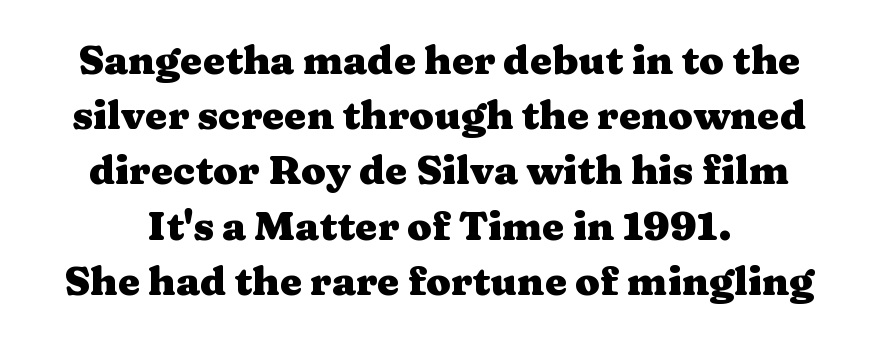
The image shows 40 px heavy, wide serif type, upright; set normal line spacing (1.38x), normal letter spacing, not underlined; medium stroke contrast and a medium x-height.
